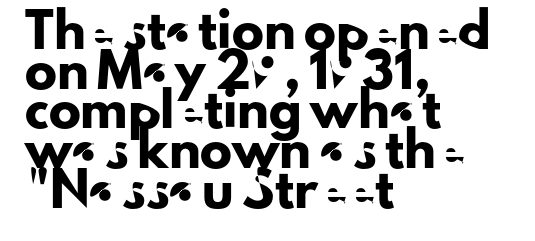
Q: Is the text italic (slanted)? A: No, it is upright.
Q: Is the typeface a serif or a sans-serif typeface? A: Sans-serif.
Q: Is the text underlined? A: No.
Q: How is the paragraph aligned? A: Left-aligned.
Q: Is the spacing between letters normal or unusually wide? A: Normal.
Q: Width (condensed, normal, or wide)? A: Normal.
Q: Stroke contrast? A: Low.
Q: x-height? A: Small.
Q: Monospaced? A: No.
